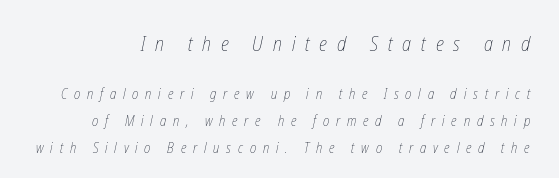
The image shows 20 px text type; set loose line spacing (1.93x), unusually wide letter spacing (+0.49 em), not underlined; the first (top) block is 1.43x larger.
